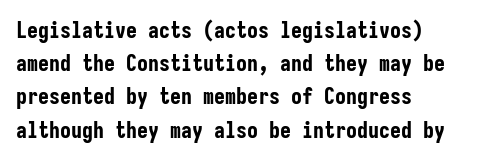
Leading matches the norm, producing a regular column. The area under the type is left untouched. Does extra space separate the letters? No, they use regular spacing. These lines were composed using upright roman letters.
